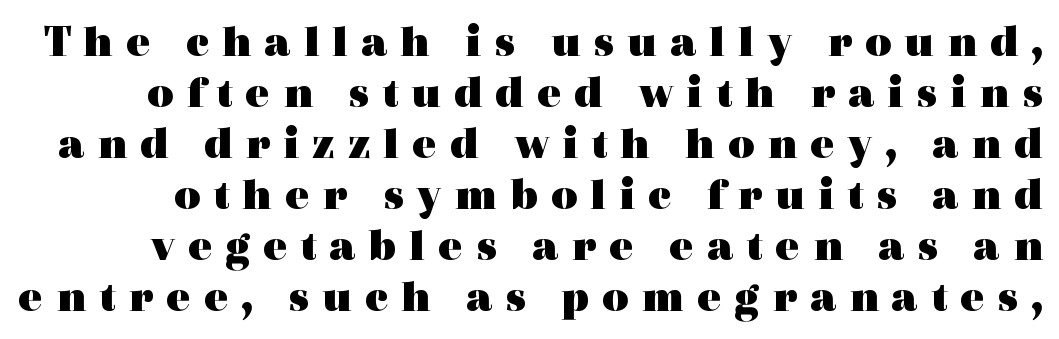
Q: Is the text bold? A: Yes.
Q: Is the text italic (slanted)? A: No, it is upright.
Q: Is the typeface a serif or a sans-serif typeface? A: Serif.
Q: Is the text underlined? A: No.
Q: Is the spacing between letters normal or unusually wide? A: Unusually wide.
Q: Is the spacing between lines tight, normal or loose? A: Tight.
Q: Width (condensed, normal, or wide)? A: Wide.
Q: x-height? A: Medium.
Q: Monospaced? A: No.
